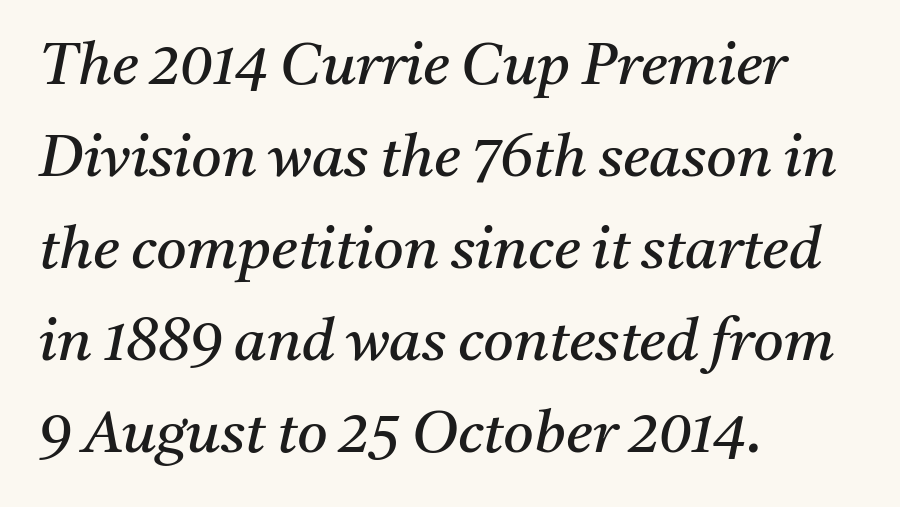
Q: Is the text bold? A: No.
Q: Is the text italic (slanted)? A: Yes, it leans right by about 11 degrees.
Q: Is the typeface a serif or a sans-serif typeface? A: Serif.
Q: Is the text underlined? A: No.
Q: How is the paragraph aligned? A: Left-aligned.
Q: Is the spacing between letters normal or unusually wide? A: Normal.
Q: Is the spacing between lines tight, normal or loose? A: Normal.
Q: Width (condensed, normal, or wide)? A: Normal.
Q: Stroke contrast? A: Medium.
Q: x-height? A: Medium.
Q: Monospaced? A: No.
